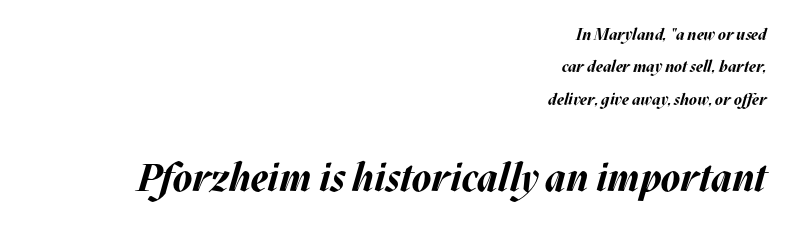
The image shows 39 px bold type, italic (leaning right); set right-aligned, loose line spacing (2.03x), normal letter spacing, not underlined; the second (bottom) block is 2.44x larger; medium stroke contrast and a large x-height.
